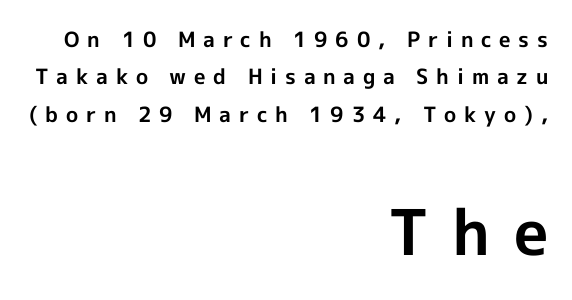
The image shows 63 px bold sans-serif type, upright; set right-aligned, line spacing 1.78x, unusually wide letter spacing (+0.37 em), not underlined; the second (bottom) block is 3.0x larger; a medium x-height.
